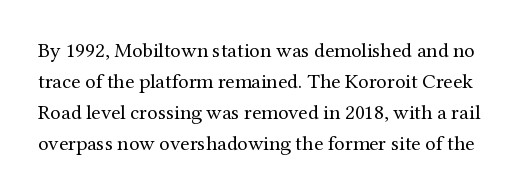
{"italic": "no", "bold": "no", "underline": "no", "line_spacing": "normal", "line_spacing_ratio": 1.48, "letter_spacing": "normal", "letter_spacing_em": 0.0, "glyph_px": 21}
